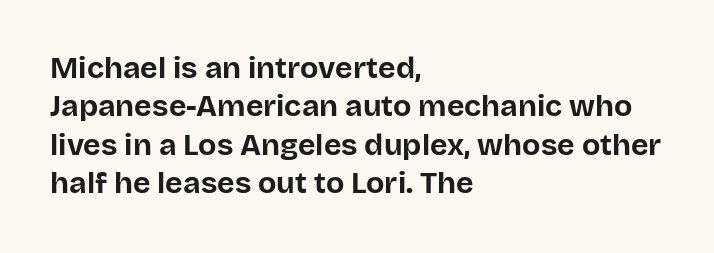
{"serif": "no", "italic": "no", "bold": "yes", "weight": "bold", "width": "normal", "stroke_contrast": "low", "x_height": "large", "monospaced": "no", "underline": "no", "align": "left", "line_spacing": "normal", "line_spacing_ratio": 1.28, "letter_spacing": "normal", "letter_spacing_em": 0.0, "glyph_px": 30}
